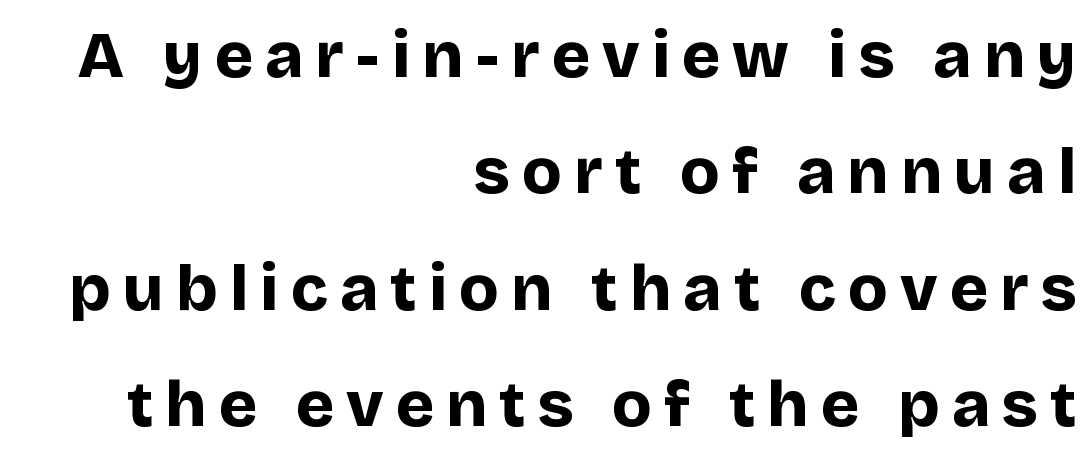
{"serif": "no", "italic": "no", "bold": "yes", "weight": "bold", "width": "normal", "stroke_contrast": "low", "x_height": "large", "monospaced": "no", "underline": "no", "align": "right", "line_spacing_ratio": 1.79, "glyph_px": 65}
